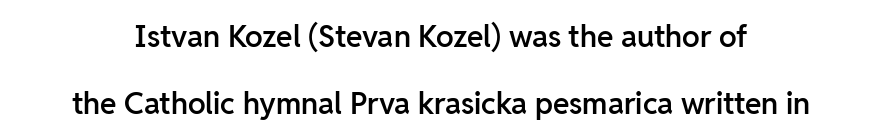
The passage shown stacks its lines with a broad gap. Vertical strokes here are truly vertical. The letters carry no serifs — their stems end cleanly without finishing strokes. Stroke thickness is moderately raised; the sample reads as semibold. Look at the tracking — it's just the regular setting, nothing added. The zone under the glyphs is completely vacant.
